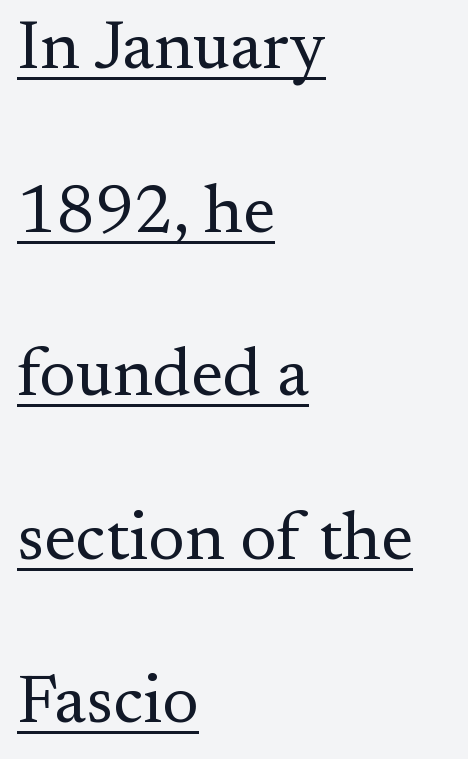
Each line of the rendering has a horizontal stroke beneath the glyphs. These lines stack with their left ends in a neat column. Standard letterfit; no display-style spreading of the glyphs. Does the type have serifs? Yes, each stem ends in a small foot.
